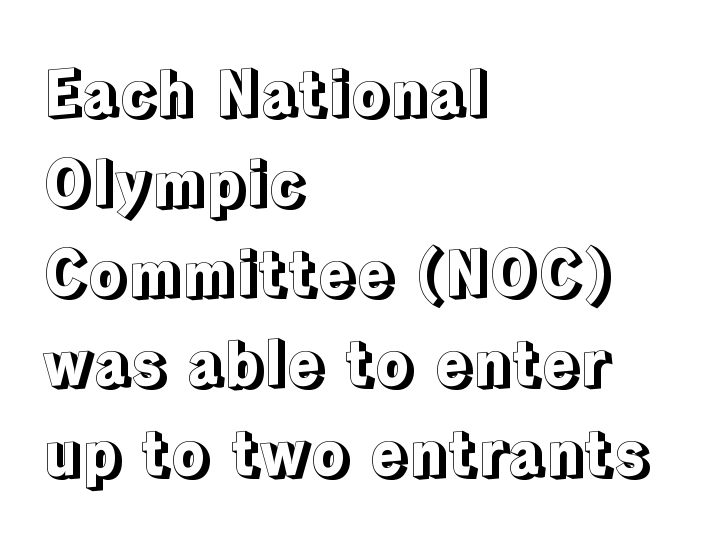
The image shows 62 px text type, upright; set left-aligned, normal line spacing (1.45x), normal letter spacing, not underlined; a medium x-height.
